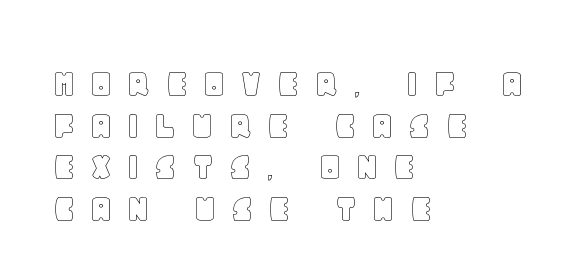
The image shows 42 px text type, upright; set left-aligned, tight line spacing (0.99x), unusually wide letter spacing (+0.31 em), not underlined; a large x-height.
